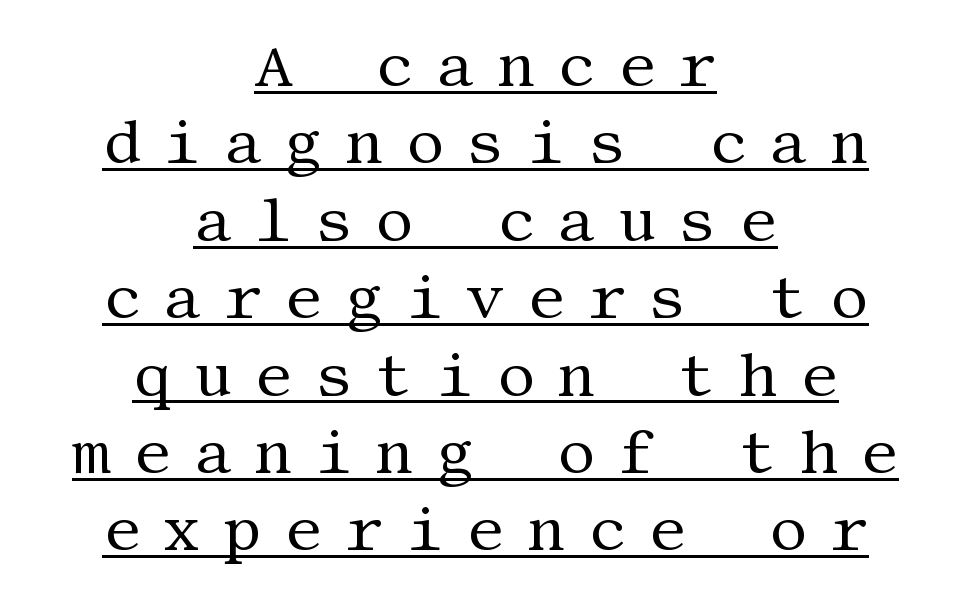
The image shows 60 px regular-weight serif type, upright; set centered, normal line spacing (1.29x), unusually wide letter spacing (+0.37 em), underlined; medium stroke contrast and a large x-height.
